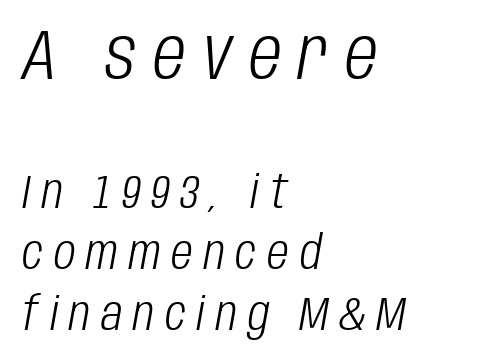
Reading down the block, your eye returns to a fixed left position each line. You get the large type first, then a drop to smaller type. This is not heavy type; no bold has been used. The rendering inserts visible extra space after every character. Looking at the ascenders, they clearly lean.
